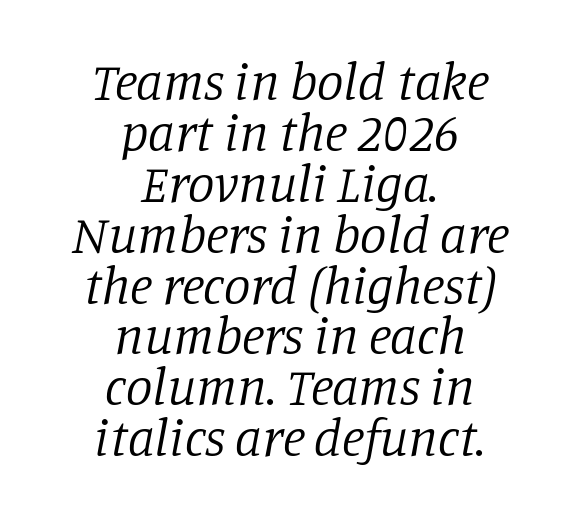
The image shows 53 px regular-weight serif type, italic (leaning right); set centered, tight line spacing (0.96x), normal letter spacing, not underlined; low stroke contrast and a large x-height.
